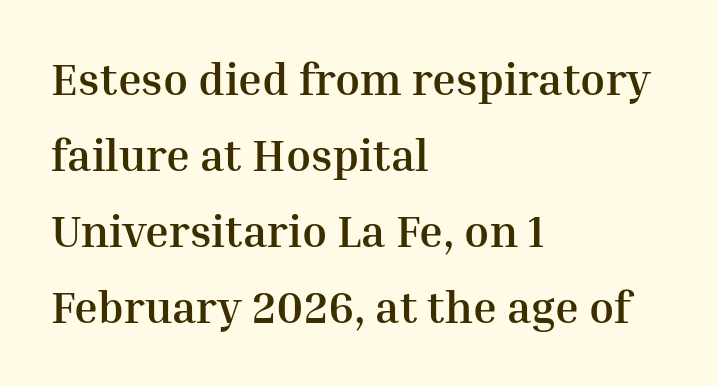
Students, this is bold: see how much ink each stroke carries. The axis of the letterforms is exactly vertical. You can tell from the footed stems that serif type was used. The type is set solid horizontally, with unmodified tracking.
